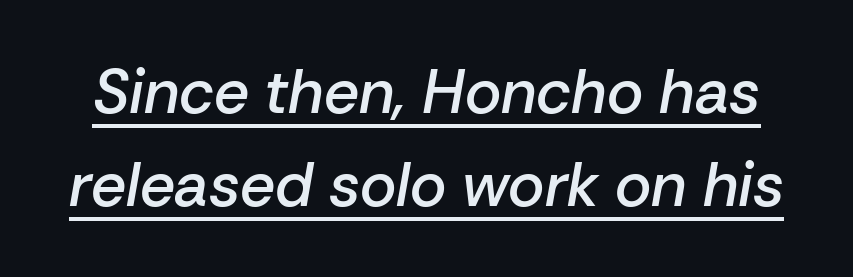
Q: Is the text bold? A: Semi-bold.
Q: Is the text italic (slanted)? A: Yes, it leans right by about 10 degrees.
Q: Is the text underlined? A: Yes.
Q: Is the spacing between letters normal or unusually wide? A: Normal.
Q: Is the spacing between lines tight, normal or loose? A: Normal.
Q: Width (condensed, normal, or wide)? A: Normal.
Q: Stroke contrast? A: Low.
Q: x-height? A: Medium.
Q: Monospaced? A: No.
